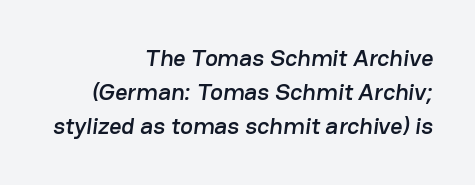
Q: Is the text underlined? A: No.
Q: How is the paragraph aligned? A: Right-aligned.
Q: Is the spacing between letters normal or unusually wide? A: Normal.
Q: Is the spacing between lines tight, normal or loose? A: Normal.
